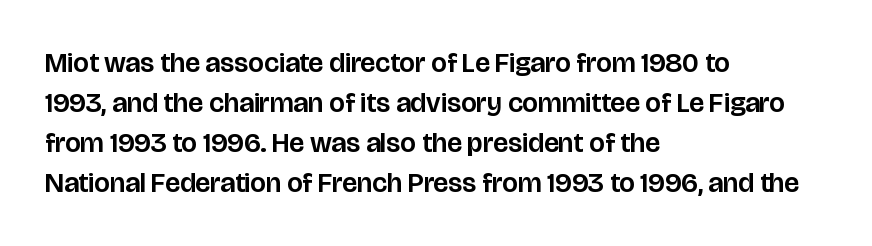
The image shows 28 px sans-serif type, upright; set left-aligned, normal line spacing (1.43x), normal letter spacing, not underlined; low stroke contrast and a large x-height.
